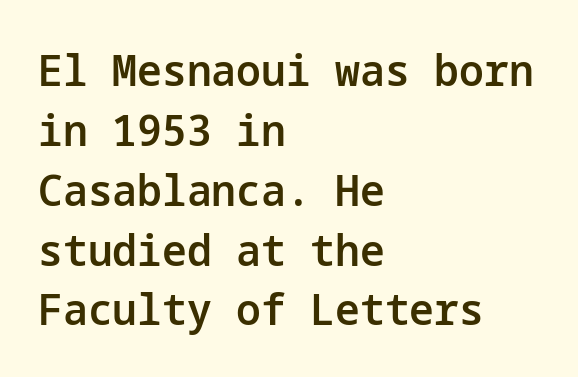
Q: Is the text bold? A: Semi-bold.
Q: Is the text italic (slanted)? A: No, it is upright.
Q: Is the typeface a serif or a sans-serif typeface? A: Sans-serif.
Q: Is the text underlined? A: No.
Q: How is the paragraph aligned? A: Left-aligned.
Q: Is the spacing between letters normal or unusually wide? A: Normal.
Q: Is the spacing between lines tight, normal or loose? A: Normal.
Q: Width (condensed, normal, or wide)? A: Normal.
Q: Stroke contrast? A: Low.
Q: x-height? A: Medium.
